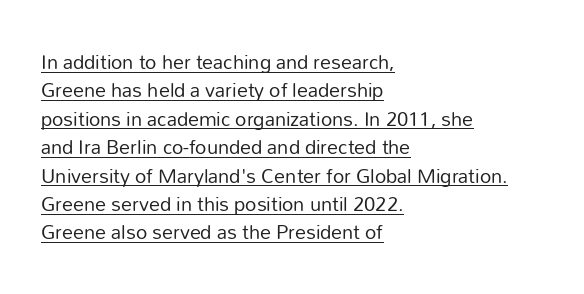
Q: Is the text bold? A: No.
Q: Is the text italic (slanted)? A: No, it is upright.
Q: Is the text underlined? A: Yes.
Q: How is the paragraph aligned? A: Left-aligned.
Q: Is the spacing between letters normal or unusually wide? A: Normal.
Q: Is the spacing between lines tight, normal or loose? A: Normal.
